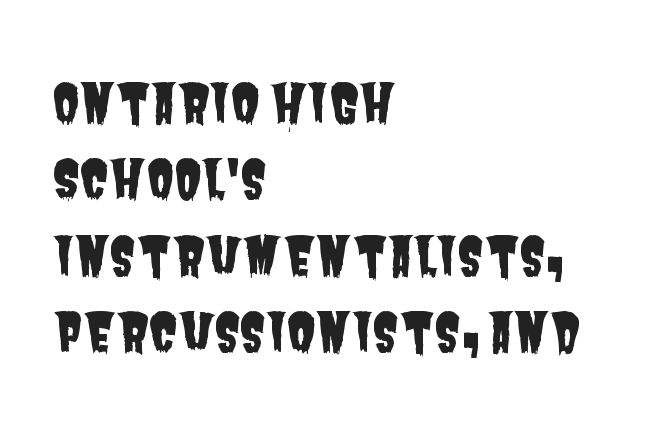
Q: Is the typeface a serif or a sans-serif typeface? A: Sans-serif.
Q: Is the text underlined? A: No.
Q: How is the paragraph aligned? A: Left-aligned.
Q: Is the spacing between letters normal or unusually wide? A: Normal.
Q: Is the spacing between lines tight, normal or loose? A: Normal.
Q: Width (condensed, normal, or wide)? A: Condensed.
Q: Stroke contrast? A: Low.
Q: x-height? A: Large.
Q: Monospaced? A: No.
